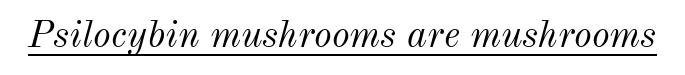
Q: Is the text bold? A: No.
Q: Is the text italic (slanted)? A: Yes, it leans right by about 12 degrees.
Q: Is the text underlined? A: Yes.
Q: Is the spacing between letters normal or unusually wide? A: Normal.
Q: Width (condensed, normal, or wide)? A: Normal.
Q: Stroke contrast? A: Medium.
Q: x-height? A: Small.
Q: Monospaced? A: No.
